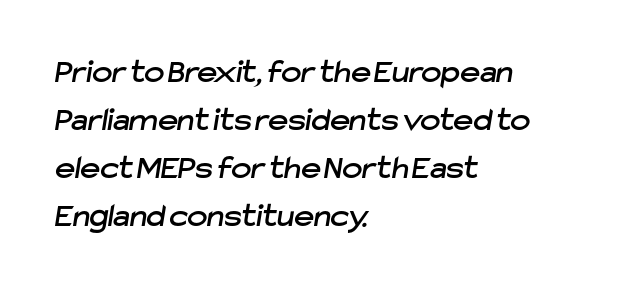
{"serif": "no", "width": "normal", "stroke_contrast": "low", "x_height": "medium", "monospaced": "no", "underline": "no", "align": "left", "line_spacing": "normal", "line_spacing_ratio": 1.41, "letter_spacing": "normal", "letter_spacing_em": 0.0, "glyph_px": 34}
